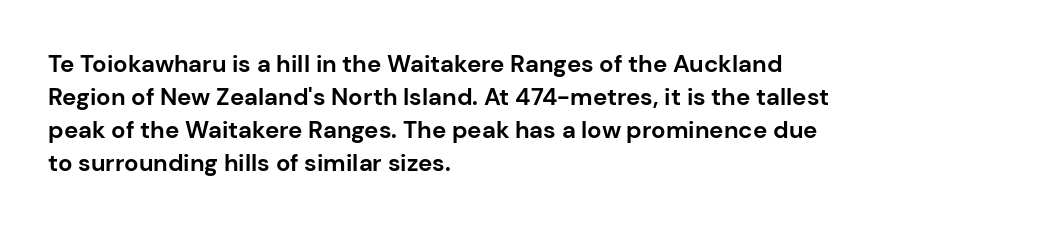
{"italic": "no", "bold": "yes", "underline": "no", "align": "left", "line_spacing": "normal", "line_spacing_ratio": 1.38, "letter_spacing": "normal", "letter_spacing_em": 0.0, "glyph_px": 24}
